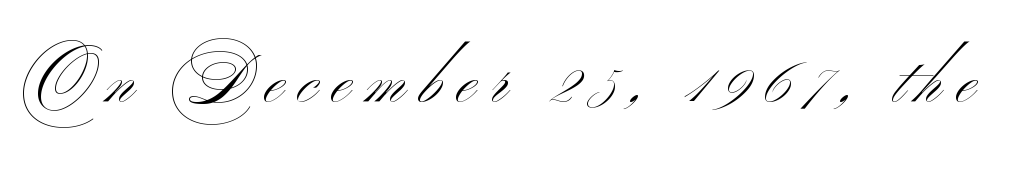
Q: Is the text bold? A: No.
Q: Is the typeface a serif or a sans-serif typeface? A: Sans-serif.
Q: Is the text underlined? A: No.
Q: Is the spacing between letters normal or unusually wide? A: Unusually wide.
Q: Width (condensed, normal, or wide)? A: Wide.
Q: Stroke contrast? A: Medium.
Q: x-height? A: Small.
Q: Monospaced? A: No.
